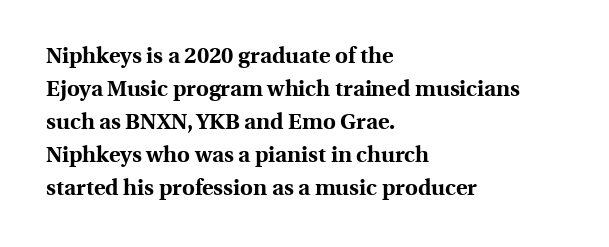
Q: Is the text bold? A: Yes.
Q: Is the text italic (slanted)? A: No, it is upright.
Q: Is the text underlined? A: No.
Q: How is the paragraph aligned? A: Left-aligned.
Q: Is the spacing between letters normal or unusually wide? A: Normal.
Q: Is the spacing between lines tight, normal or loose? A: Normal.
